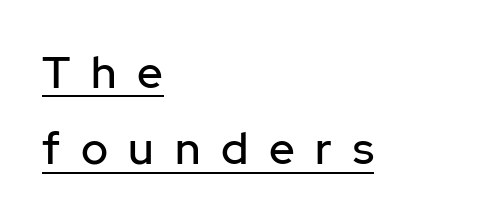
The image shows 45 px sans-serif type, upright; set left-aligned, normal line spacing (1.7x), unusually wide letter spacing (+0.46 em), underlined; low stroke contrast and a medium x-height.
